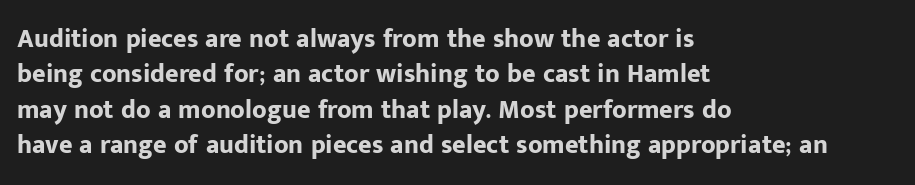
Normally led — the rows are evenly, conventionally spaced. A roman cut, with each character standing at attention. The gaps between neighbouring characters are ordinary and unremarkable. The words here are not underlined. Left-aligned paragraph, ragged on the right. The typesetting leans heavy: a genuine bold.
